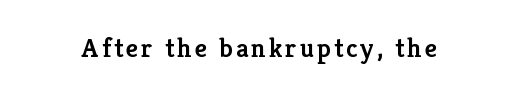
The image shows 27 px text type, upright; set not underlined.
